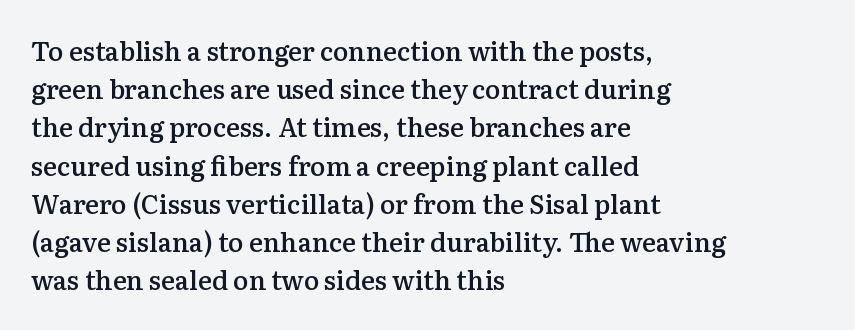
These lines keep a tight, regular rhythm from letter to letter. The rag falls on the right side of this text block. Glance below the letters and you will spot only blank space. Interline gaps are of average width in this sample.
